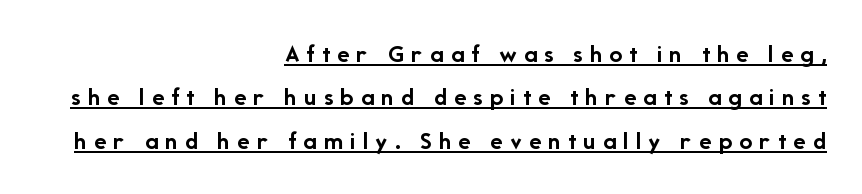
Q: Is the text bold? A: Yes.
Q: Is the text italic (slanted)? A: No, it is upright.
Q: Is the text underlined? A: Yes.
Q: How is the paragraph aligned? A: Right-aligned.
Q: Is the spacing between letters normal or unusually wide? A: Unusually wide.
Q: Is the spacing between lines tight, normal or loose? A: Normal.
